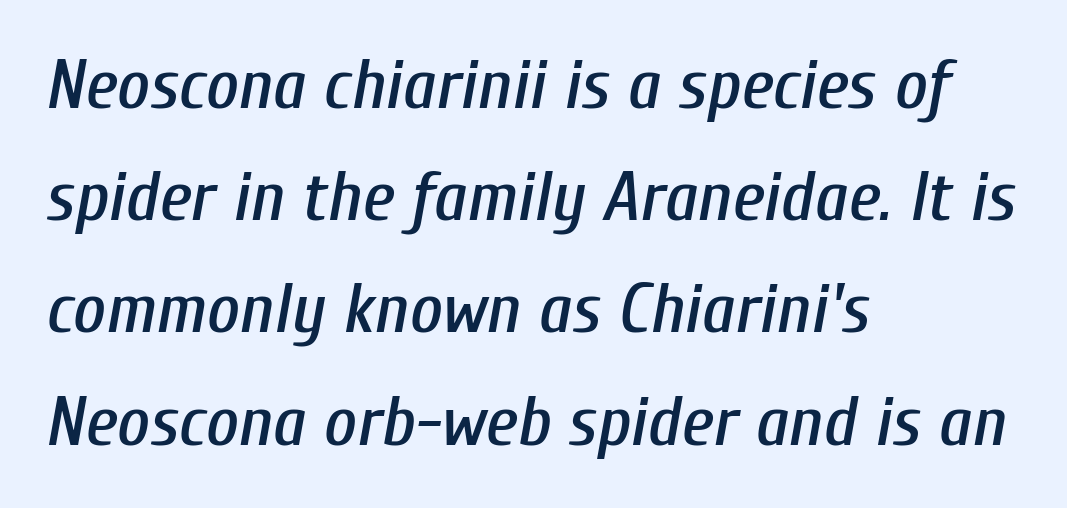
The image shows 71 px condensed type, italic (leaning right); set left-aligned, normal line spacing (1.58x), normal letter spacing, not underlined; low stroke contrast and a medium x-height.
